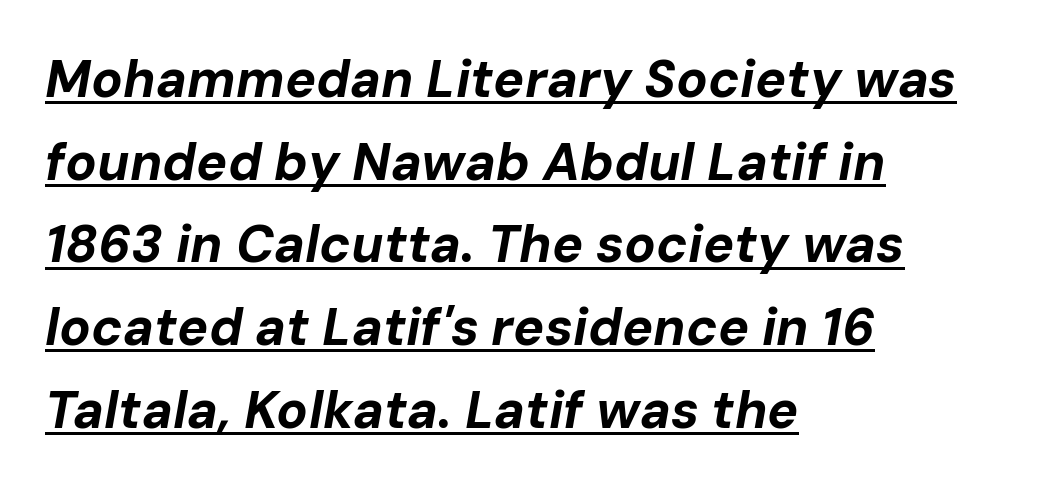
Q: Is the text bold? A: Yes.
Q: Is the text italic (slanted)? A: Yes, it leans right by about 10 degrees.
Q: Is the text underlined? A: Yes.
Q: How is the paragraph aligned? A: Left-aligned.
Q: Is the spacing between letters normal or unusually wide? A: Normal.
Q: Is the spacing between lines tight, normal or loose? A: Normal.
Q: Width (condensed, normal, or wide)? A: Normal.
Q: Stroke contrast? A: Low.
Q: x-height? A: Medium.
Q: Monospaced? A: No.
